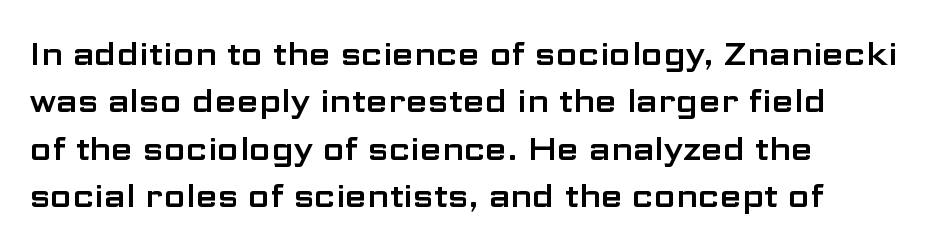
{"serif": "no", "italic": "no", "width": "wide", "stroke_contrast": "low", "x_height": "medium", "monospaced": "no", "underline": "no", "align": "left", "line_spacing": "normal", "line_spacing_ratio": 1.48, "letter_spacing": "normal", "letter_spacing_em": 0.0, "glyph_px": 32}
